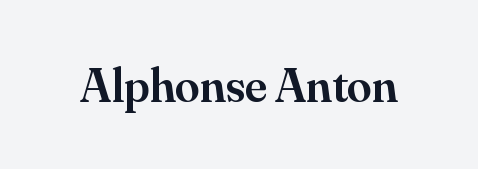
{"serif": "yes", "italic": "no", "bold": "semi", "weight": "semibold", "width": "normal", "stroke_contrast": "medium", "x_height": "small", "monospaced": "no", "underline": "no", "letter_spacing": "normal", "letter_spacing_em": 0.0, "glyph_px": 49}
